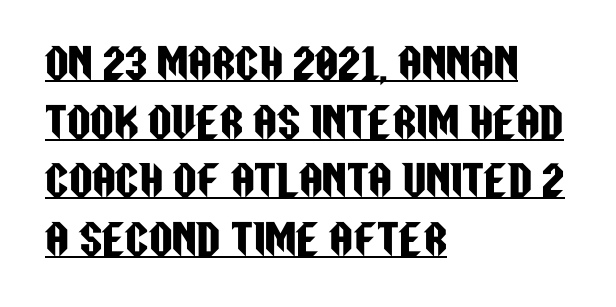
The image shows 41 px condensed sans-serif type, upright; set left-aligned, normal line spacing (1.43x), normal letter spacing, underlined; low stroke contrast and a large x-height.
